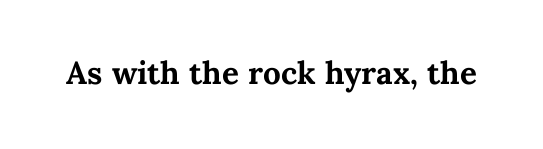
The image shows 42 px semibold type, upright; set normal letter spacing, not underlined; medium stroke contrast and a medium x-height.
